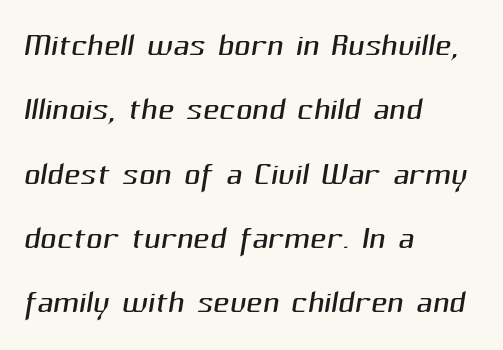
The type family on display is of the sans-serif kind. Vertically, the passage feels balanced, rows spaced as you'd expect. Characters follow at the spacing the type designer built in. The ragged edge is on the right, which tells us the setting is flush left. Descenders are the only things crossing below the line.
